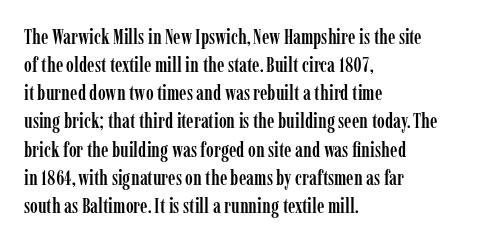
{"italic": "no", "underline": "no", "align": "left", "line_spacing": "normal", "line_spacing_ratio": 1.34, "letter_spacing": "normal", "letter_spacing_em": 0.0, "glyph_px": 21}
